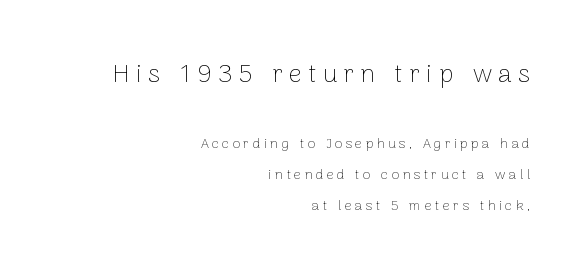
Q: Is the text bold? A: No.
Q: Is the text italic (slanted)? A: No, it is upright.
Q: Is the text underlined? A: No.
Q: How is the paragraph aligned? A: Right-aligned.
Q: Is the spacing between letters normal or unusually wide? A: Unusually wide.
Q: Is the spacing between lines tight, normal or loose? A: Loose.
Q: Which block of text is set in a larger size, the first (top) or the second (bottom)? A: The first (top) one.
